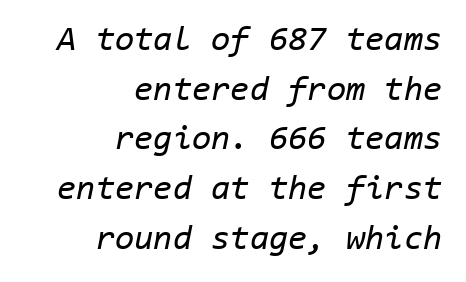
{"italic": "yes", "lean": "right", "slant_degrees": 11, "bold": "no", "weight": "regular", "width": "normal", "stroke_contrast": "low", "x_height": "medium", "monospaced": "yes", "underline": "no", "align": "right", "line_spacing": "normal", "line_spacing_ratio": 1.42, "letter_spacing": "normal", "letter_spacing_em": 0.0, "glyph_px": 35}
